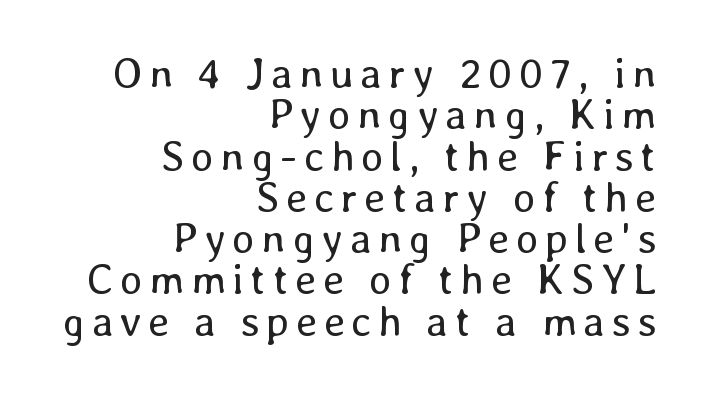
Varying glyph widths throughout — classic text-font behaviour. The typesetter chose a ragged-left arrangement here. The face looks like a standard text weight, possibly lighter. Every stem runs plumb, perpendicular to the baseline.
